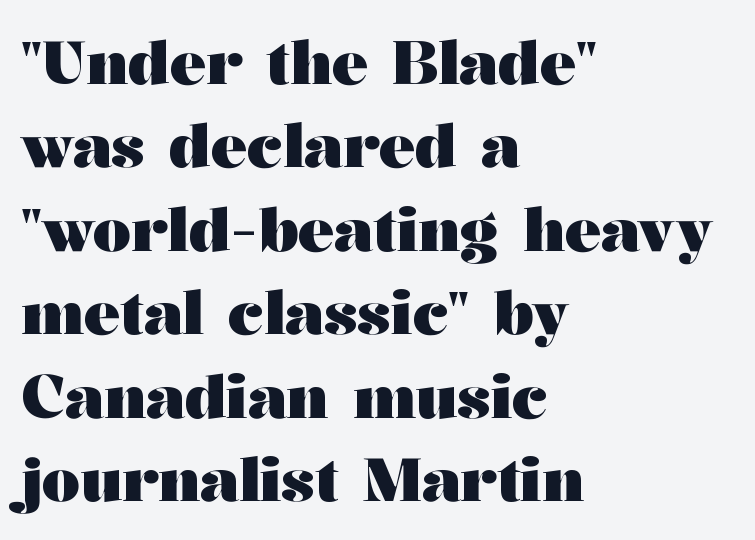
{"serif": "yes", "italic": "no", "bold": "yes", "weight": "heavy", "width": "wide", "stroke_contrast": "medium", "x_height": "medium", "monospaced": "no", "underline": "no", "align": "left", "line_spacing": "normal", "line_spacing_ratio": 1.39, "letter_spacing": "normal", "letter_spacing_em": 0.0, "glyph_px": 60}
